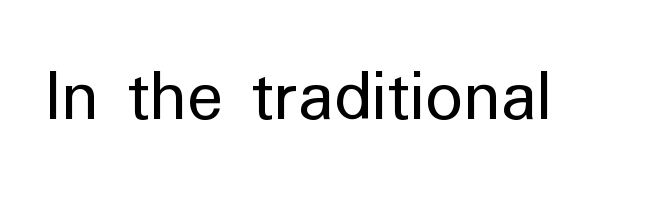
The rendering uses natural spacing where letterforms have individual widths. Default kerning and tracking; the words read as compact shapes. Do the letters lean? They stand straight. Honestly, there is no underline to notice here at all. Each letter's strokes conclude bluntly, with no projecting serifs. Is this a heavy cut? Hardly; it is regular or lighter.
